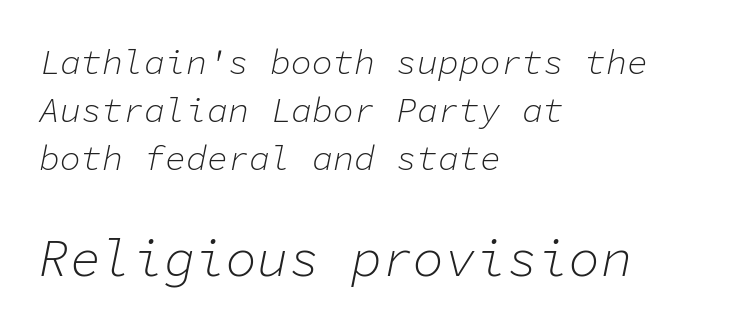
{"italic": "yes", "lean": "right", "slant_degrees": 11, "bold": "no", "weight": "light", "width": "normal", "stroke_contrast": "low", "x_height": "medium", "monospaced": "yes", "underline": "no", "align": "left", "line_spacing": "normal", "line_spacing_ratio": 1.37, "letter_spacing": "normal", "letter_spacing_em": 0.0, "larger_block": "second", "size_ratio": 1.49, "glyph_px": 52}
